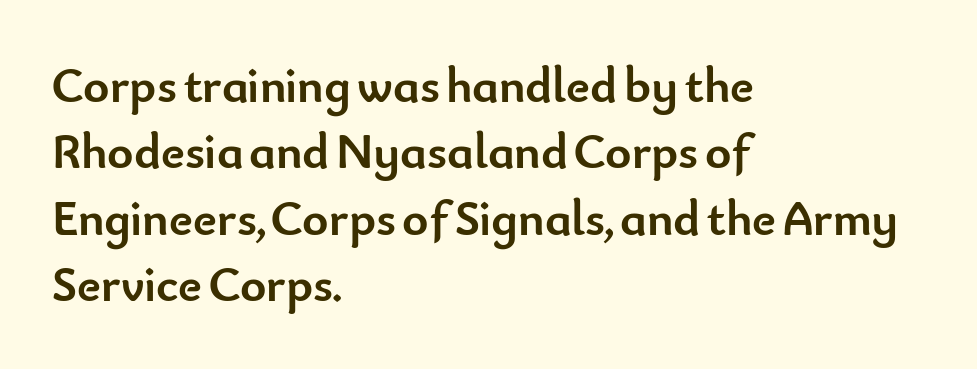
Q: Is the text bold? A: Yes.
Q: Is the text italic (slanted)? A: No, it is upright.
Q: Is the typeface a serif or a sans-serif typeface? A: Sans-serif.
Q: Is the text underlined? A: No.
Q: How is the paragraph aligned? A: Left-aligned.
Q: Is the spacing between letters normal or unusually wide? A: Normal.
Q: Is the spacing between lines tight, normal or loose? A: Normal.
Q: Width (condensed, normal, or wide)? A: Normal.
Q: Stroke contrast? A: Low.
Q: x-height? A: Small.
Q: Monospaced? A: No.
